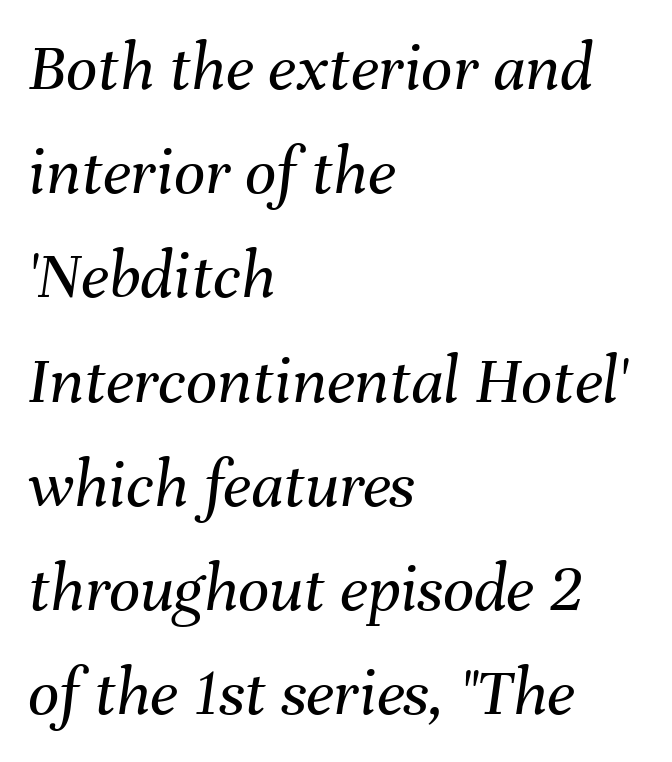
Q: Is the text bold? A: No.
Q: Is the text italic (slanted)? A: Yes, it leans right by about 8 degrees.
Q: Is the text underlined? A: No.
Q: How is the paragraph aligned? A: Left-aligned.
Q: Is the spacing between letters normal or unusually wide? A: Normal.
Q: Is the spacing between lines tight, normal or loose? A: Normal.
Q: Width (condensed, normal, or wide)? A: Normal.
Q: Stroke contrast? A: Medium.
Q: x-height? A: Medium.
Q: Monospaced? A: No.
